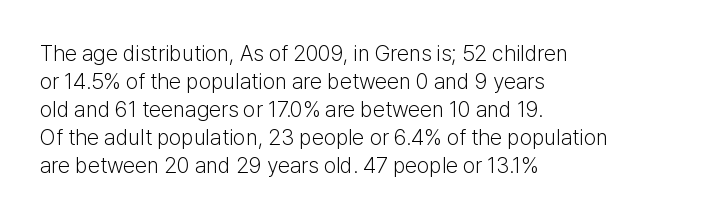
Q: Is the text bold? A: No.
Q: Is the text italic (slanted)? A: No, it is upright.
Q: Is the text underlined? A: No.
Q: How is the paragraph aligned? A: Left-aligned.
Q: Is the spacing between letters normal or unusually wide? A: Normal.
Q: Is the spacing between lines tight, normal or loose? A: Normal.
